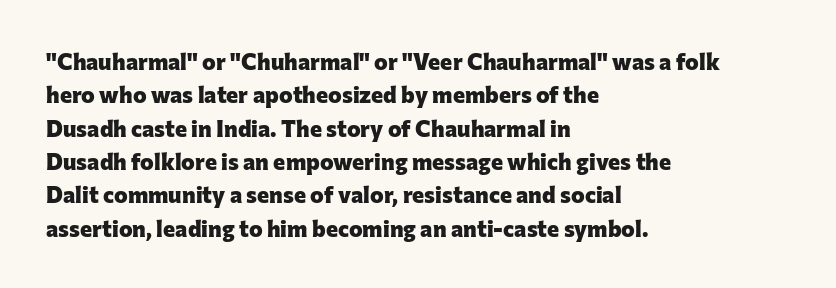
The image shows 23 px bold type, upright; set left-aligned, normal line spacing (1.45x), normal letter spacing, not underlined.
